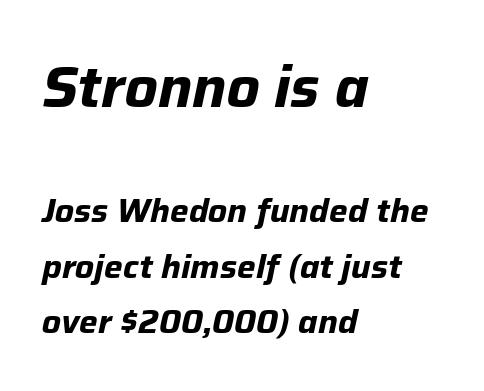
The image shows 57 px bold type, italic (leaning right); set left-aligned, normal line spacing (1.69x), normal letter spacing, not underlined; the first (top) block is 1.73x larger; low stroke contrast and a medium x-height.
